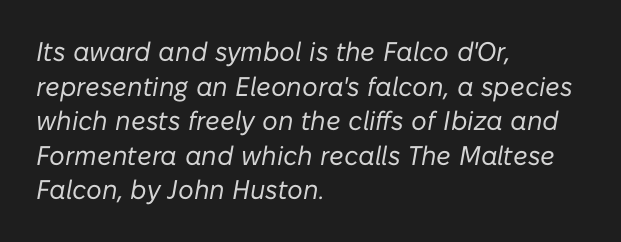
Q: Is the text bold? A: No.
Q: Is the text italic (slanted)? A: Yes, it leans right by about 10 degrees.
Q: Is the text underlined? A: No.
Q: How is the paragraph aligned? A: Left-aligned.
Q: Is the spacing between letters normal or unusually wide? A: Normal.
Q: Is the spacing between lines tight, normal or loose? A: Normal.
